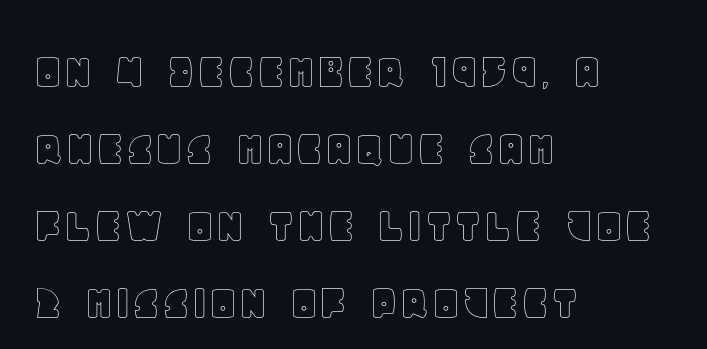
{"italic": "no", "width": "normal", "x_height": "large", "monospaced": "no", "underline": "no", "align": "left", "line_spacing": "normal", "line_spacing_ratio": 1.48, "letter_spacing": "normal", "letter_spacing_em": 0.0, "glyph_px": 52}
